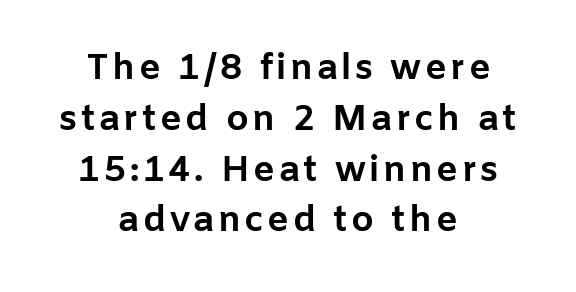
Q: Is the text bold? A: Yes.
Q: Is the text italic (slanted)? A: No, it is upright.
Q: Is the typeface a serif or a sans-serif typeface? A: Sans-serif.
Q: Is the text underlined? A: No.
Q: How is the paragraph aligned? A: Centered.
Q: Is the spacing between lines tight, normal or loose? A: Normal.
Q: Width (condensed, normal, or wide)? A: Normal.
Q: Stroke contrast? A: Low.
Q: x-height? A: Medium.
Q: Monospaced? A: No.
